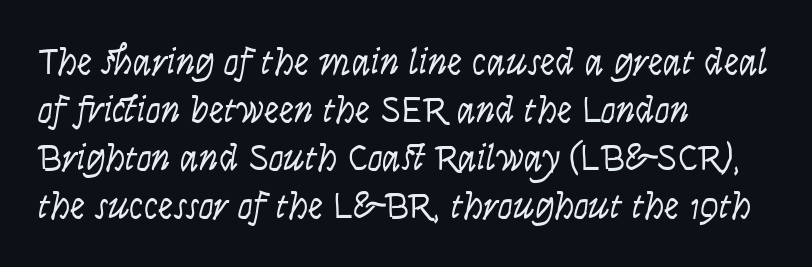
Q: Is the text bold? A: No.
Q: Is the text italic (slanted)? A: Yes.
Q: Is the typeface a serif or a sans-serif typeface? A: Sans-serif.
Q: Is the text underlined? A: No.
Q: How is the paragraph aligned? A: Left-aligned.
Q: Is the spacing between letters normal or unusually wide? A: Normal.
Q: Is the spacing between lines tight, normal or loose? A: Normal.
Q: Width (condensed, normal, or wide)? A: Condensed.
Q: Stroke contrast? A: Low.
Q: x-height? A: Large.
Q: Monospaced? A: No.
